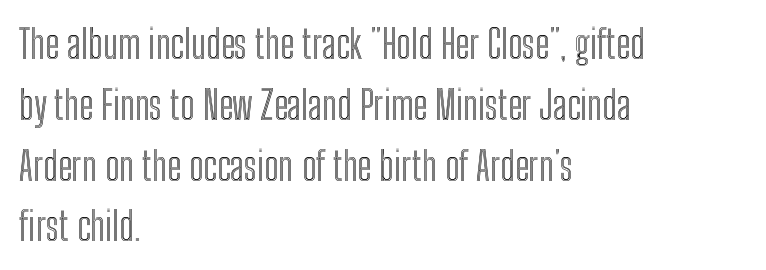
{"italic": "no", "width": "condensed", "x_height": "medium", "monospaced": "no", "underline": "no", "align": "left", "line_spacing": "normal", "line_spacing_ratio": 1.52, "letter_spacing": "normal", "letter_spacing_em": 0.0, "glyph_px": 40}
